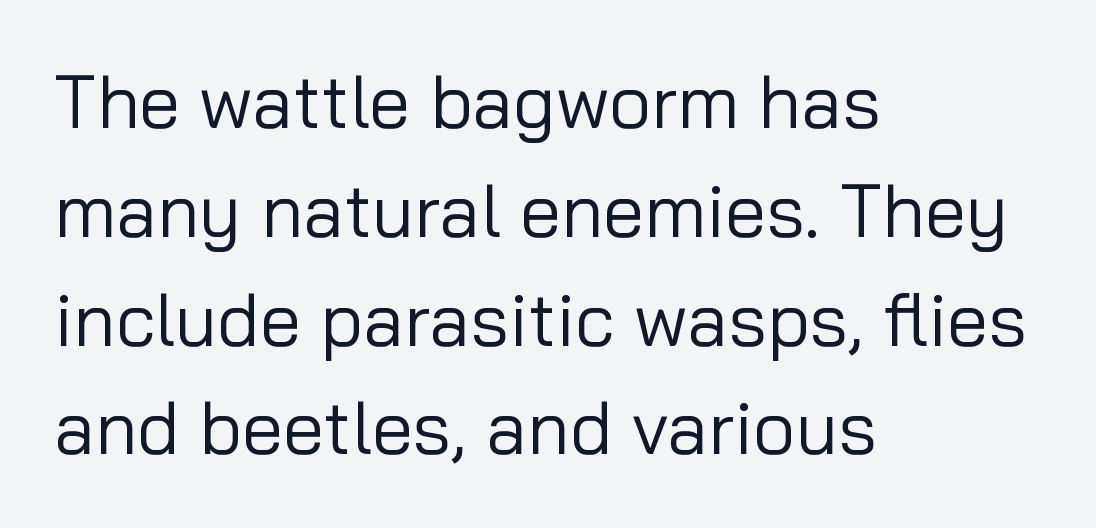
Q: Is the text bold? A: No.
Q: Is the text italic (slanted)? A: No, it is upright.
Q: Is the typeface a serif or a sans-serif typeface? A: Sans-serif.
Q: Is the text underlined? A: No.
Q: How is the paragraph aligned? A: Left-aligned.
Q: Is the spacing between letters normal or unusually wide? A: Normal.
Q: Is the spacing between lines tight, normal or loose? A: Normal.
Q: Width (condensed, normal, or wide)? A: Normal.
Q: Stroke contrast? A: Low.
Q: x-height? A: Medium.
Q: Monospaced? A: No.
